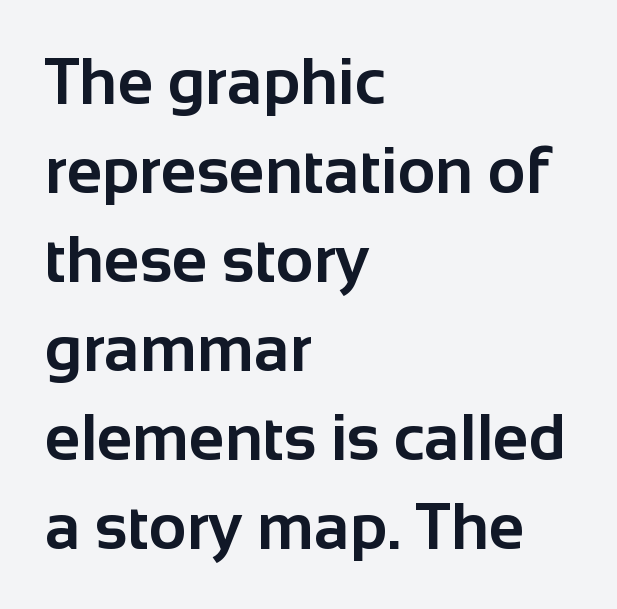
{"serif": "no", "italic": "no", "bold": "yes", "weight": "bold", "width": "normal", "stroke_contrast": "low", "x_height": "medium", "monospaced": "no", "underline": "no", "align": "left", "line_spacing": "normal", "line_spacing_ratio": 1.37, "letter_spacing": "normal", "letter_spacing_em": 0.0, "glyph_px": 65}
